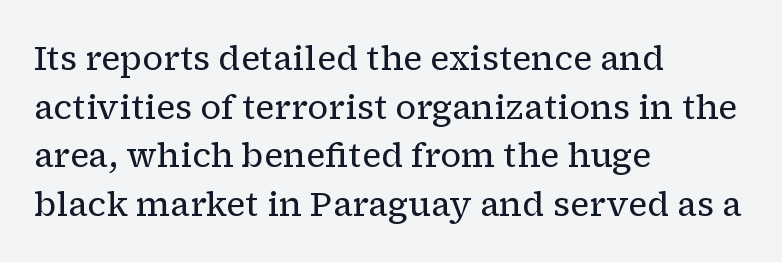
{"serif": "yes", "italic": "no", "bold": "no", "weight": "regular", "width": "normal", "stroke_contrast": "low", "x_height": "medium", "monospaced": "no", "underline": "no", "align": "left", "line_spacing": "normal", "line_spacing_ratio": 1.43, "letter_spacing": "normal", "letter_spacing_em": 0.0, "glyph_px": 34}
